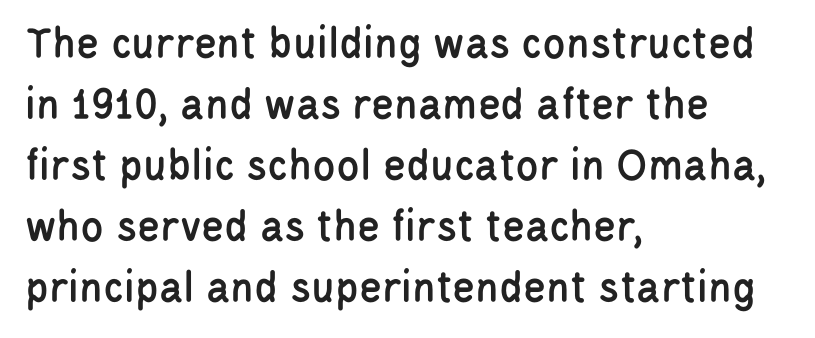
Q: Is the text italic (slanted)? A: No, it is upright.
Q: Is the typeface a serif or a sans-serif typeface? A: Sans-serif.
Q: Is the text underlined? A: No.
Q: How is the paragraph aligned? A: Left-aligned.
Q: Is the spacing between letters normal or unusually wide? A: Normal.
Q: Is the spacing between lines tight, normal or loose? A: Normal.
Q: Width (condensed, normal, or wide)? A: Condensed.
Q: Stroke contrast? A: Low.
Q: x-height? A: Large.
Q: Monospaced? A: No.
